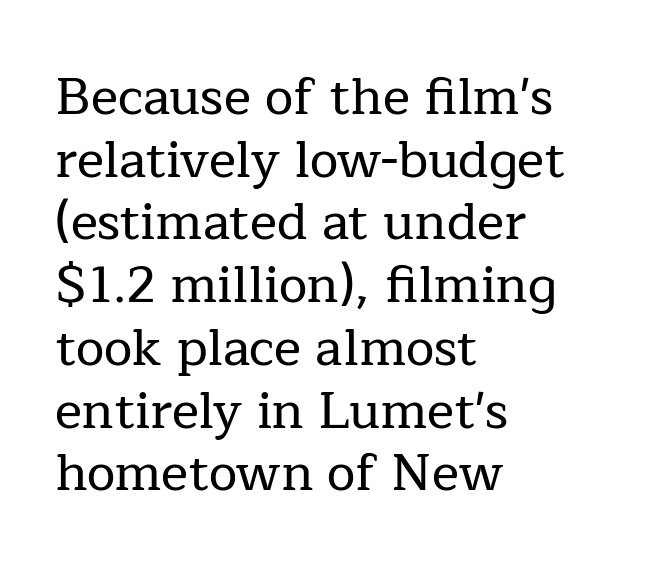
Plain, unruled lines of type. The letters stand upright; this is a roman face. Small tapered or slab feet sit at the stroke ends, so this counts as serif. The gaps between neighbouring characters are ordinary and unremarkable. Teacher's note: observe the even left margin — that is flush-left alignment. Spacing verdict: proportional, widths tailored to each character.
